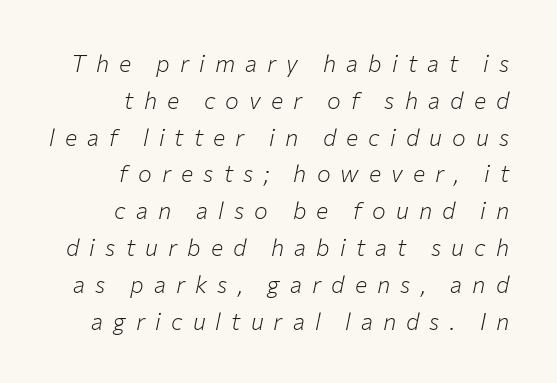
These lines were composed using italics. Stems and bowls with no extra thickness — not bold. A bare baseline throughout the passage. The lines sit at an ordinary, default distance from one another. Notice how the passage keeps a crisp vertical edge on the right only.
